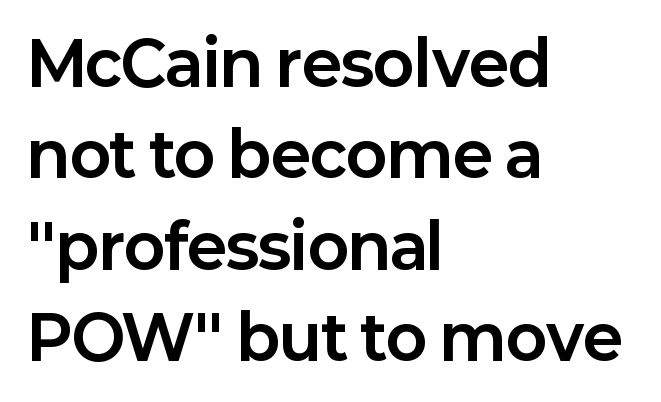
Q: Is the text bold? A: Yes.
Q: Is the text italic (slanted)? A: No, it is upright.
Q: Is the typeface a serif or a sans-serif typeface? A: Sans-serif.
Q: Is the text underlined? A: No.
Q: How is the paragraph aligned? A: Left-aligned.
Q: Is the spacing between letters normal or unusually wide? A: Normal.
Q: Is the spacing between lines tight, normal or loose? A: Normal.
Q: Width (condensed, normal, or wide)? A: Normal.
Q: Stroke contrast? A: Low.
Q: x-height? A: Medium.
Q: Monospaced? A: No.
